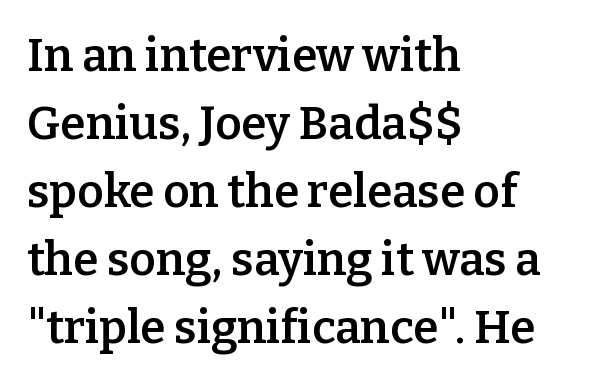
Q: Is the text bold? A: Semi-bold.
Q: Is the text italic (slanted)? A: No, it is upright.
Q: Is the typeface a serif or a sans-serif typeface? A: Serif.
Q: Is the text underlined? A: No.
Q: How is the paragraph aligned? A: Left-aligned.
Q: Is the spacing between letters normal or unusually wide? A: Normal.
Q: Is the spacing between lines tight, normal or loose? A: Normal.
Q: Width (condensed, normal, or wide)? A: Normal.
Q: Stroke contrast? A: Low.
Q: x-height? A: Medium.
Q: Monospaced? A: No.
